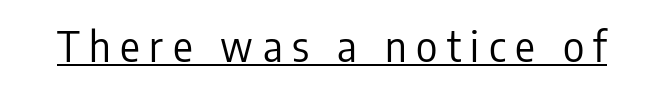
Q: Is the text bold? A: No.
Q: Is the text italic (slanted)? A: No, it is upright.
Q: Is the typeface a serif or a sans-serif typeface? A: Sans-serif.
Q: Is the text underlined? A: Yes.
Q: Is the spacing between letters normal or unusually wide? A: Unusually wide.
Q: Width (condensed, normal, or wide)? A: Condensed.
Q: Stroke contrast? A: Low.
Q: x-height? A: Medium.
Q: Monospaced? A: No.
